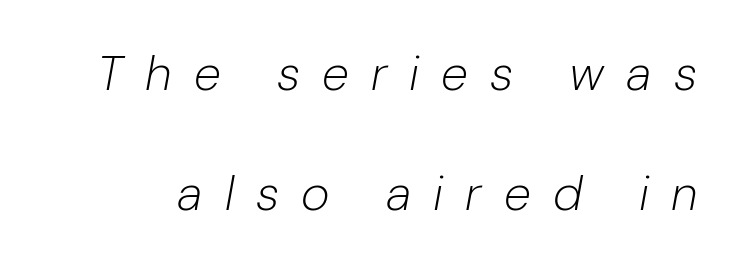
Q: Is the text bold? A: No.
Q: Is the text italic (slanted)? A: Yes, it leans right by about 10 degrees.
Q: Is the text underlined? A: No.
Q: Is the spacing between letters normal or unusually wide? A: Unusually wide.
Q: Is the spacing between lines tight, normal or loose? A: Loose.
Q: Width (condensed, normal, or wide)? A: Normal.
Q: Stroke contrast? A: Low.
Q: x-height? A: Medium.
Q: Monospaced? A: No.
